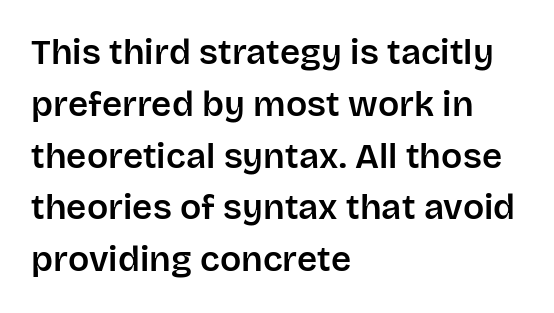
Q: Is the text italic (slanted)? A: No, it is upright.
Q: Is the typeface a serif or a sans-serif typeface? A: Sans-serif.
Q: Is the text underlined? A: No.
Q: How is the paragraph aligned? A: Left-aligned.
Q: Is the spacing between letters normal or unusually wide? A: Normal.
Q: Is the spacing between lines tight, normal or loose? A: Normal.
Q: Width (condensed, normal, or wide)? A: Normal.
Q: Stroke contrast? A: Low.
Q: x-height? A: Large.
Q: Monospaced? A: No.
